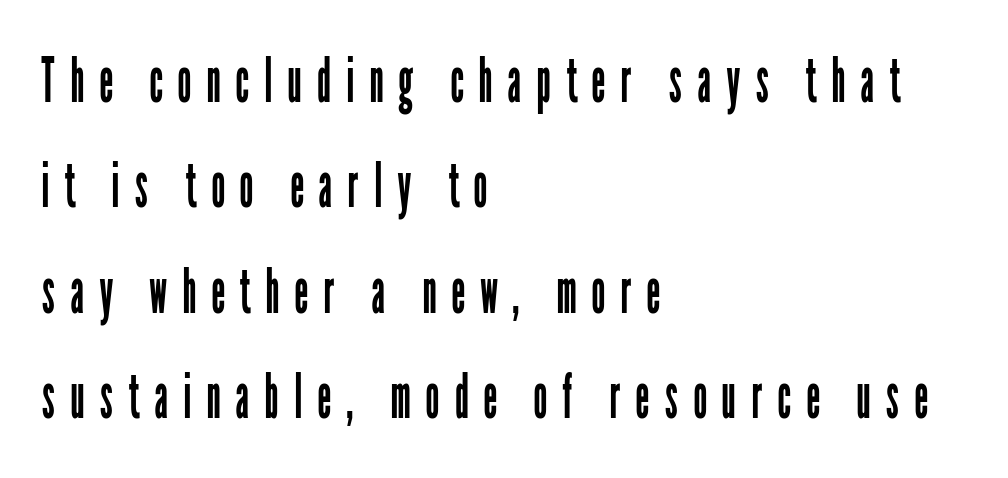
The image shows 62 px regular-weight, condensed sans-serif type, upright; set left-aligned, normal line spacing (1.7x), unusually wide letter spacing (+0.24 em), not underlined; low stroke contrast and a medium x-height.
